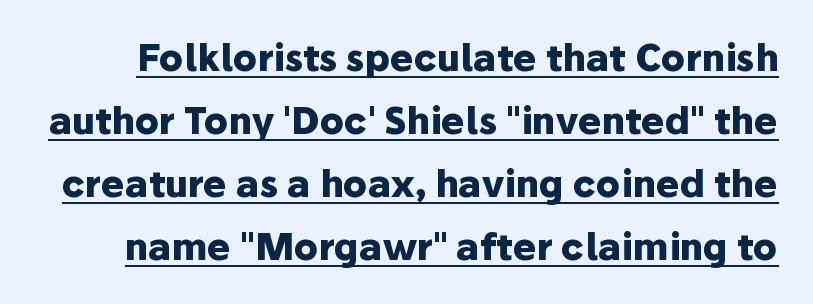
No feet cap the strokes, marking this as sans-serif type. Spacing verdict: proportional, widths tailored to each character. Tracking here is standard; glyphs follow each other at the usual distance. The sample has been set heavy, in full bold. Style check: upright. Every word sits above its own underline.
